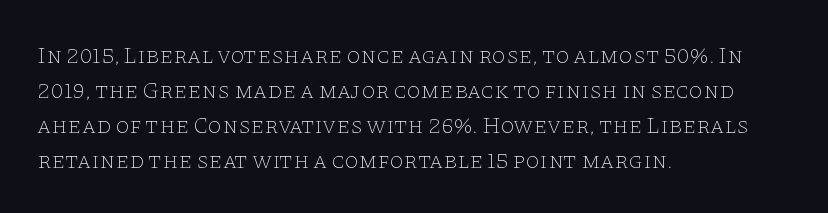
The image shows 23 px text type, upright; set left-aligned, normal line spacing (1.52x), normal letter spacing, not underlined.
